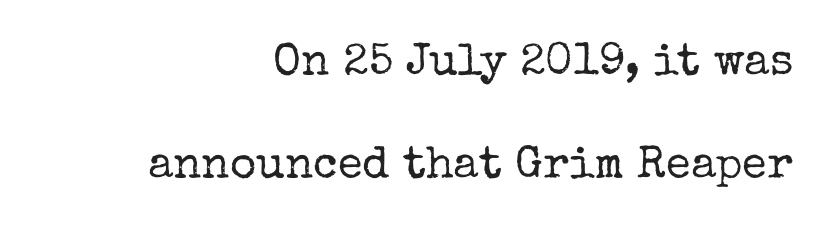
{"serif": "yes", "italic": "no", "bold": "no", "weight": "regular", "width": "normal", "stroke_contrast": "low", "x_height": "medium", "monospaced": "no", "underline": "no", "align": "right", "line_spacing": "loose", "line_spacing_ratio": 2.29, "letter_spacing": "normal", "letter_spacing_em": 0.0, "glyph_px": 45}
